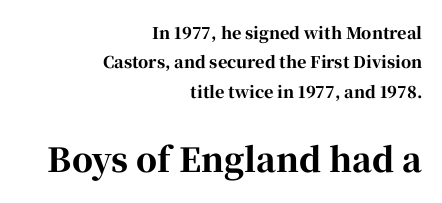
The rendering shows small feet on the letterforms — a serif design. Here the second block reads like a headline and the first like body copy. Vertical strokes here are truly vertical. Where is the straight margin? On the right. Strong, thick strokes mark this as bold type.
